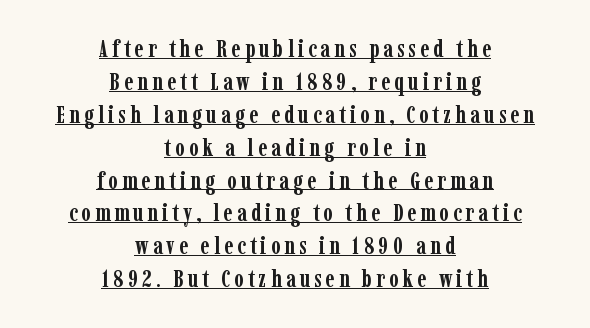
Q: Is the text bold? A: Yes.
Q: Is the text italic (slanted)? A: No, it is upright.
Q: Is the text underlined? A: Yes.
Q: How is the paragraph aligned? A: Centered.
Q: Is the spacing between lines tight, normal or loose? A: Normal.
